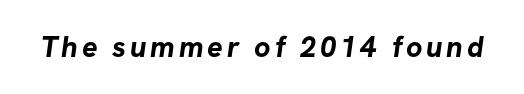
The image shows 29 px bold sans-serif type; set not underlined; low stroke contrast and a medium x-height.
